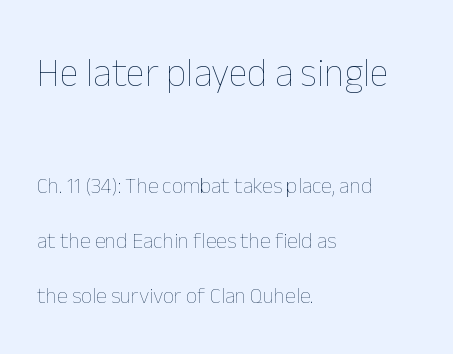
No italicization has been applied; the sample stays upright. What stands out about the letter spacing? Nothing — it is the standard amount. Each new line begins a long way beneath the previous one. Rule under the text: the space is simply empty. Is this a fixed-width face? No — the glyphs have proportional, varying widths.
